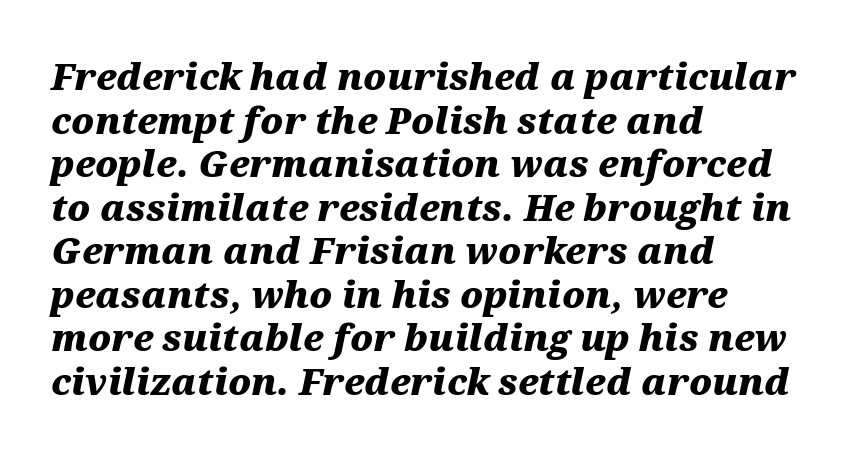
Strong, thick strokes mark this as bold type. Is the type slanted? Yes — the strokes lean at a clear angle. Think of a printed novel: that variable character pitch is what you see here. The text block is weighted toward the left margin, trailing off unevenly rightward. Check under the words: just untouched page. Honestly, the letter spacing is just normal — you wouldn't notice it.
